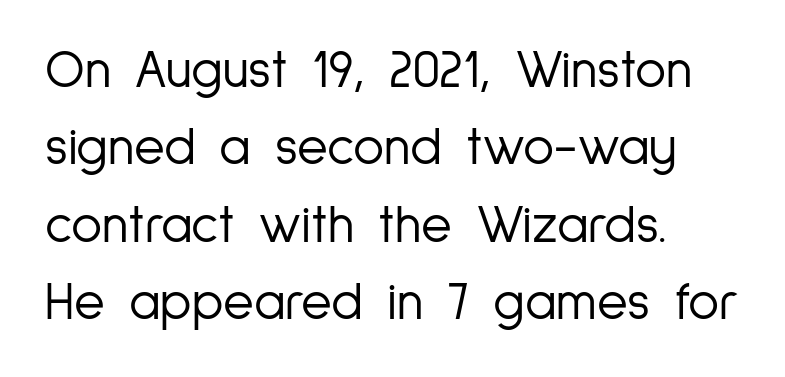
When letters stand straight like this, we call the style roman or upright. The face used here is proportionally spaced, like ordinary book or web type. Nobody drew a line under any word here. The letters look calm and open, with moderate or lighter stems.
